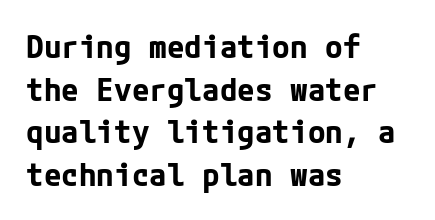
The image shows 32 px bold sans-serif type, upright; set left-aligned, normal line spacing (1.33x), normal letter spacing, not underlined; low stroke contrast and a medium x-height.
